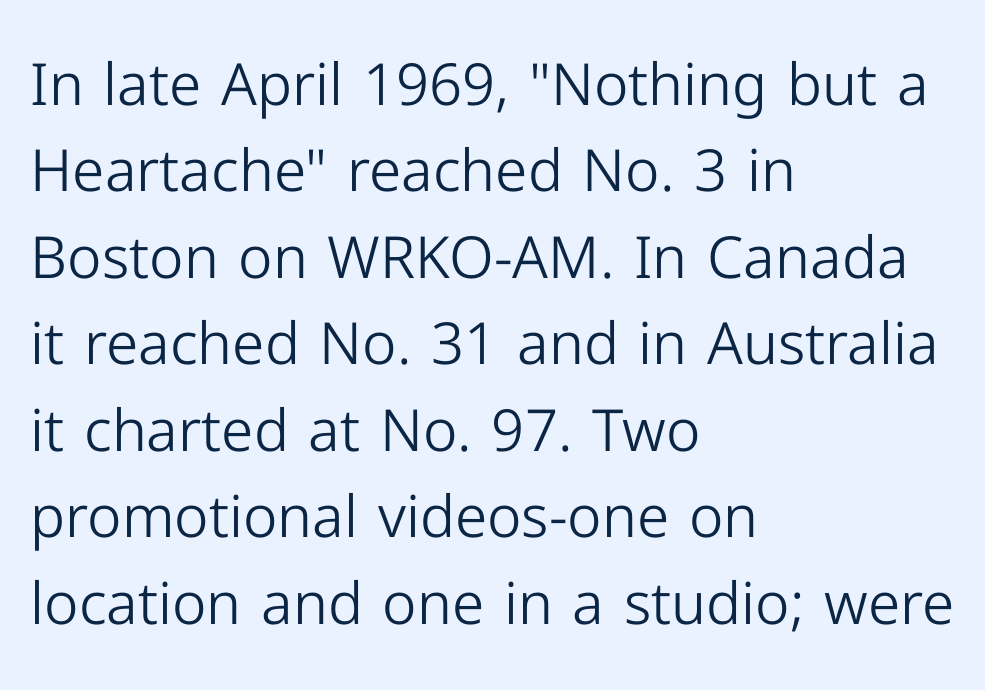
Vertically, the passage feels balanced, rows spaced as you'd expect. A typesetter would call this zero additional tracking. The lines in this sample share a left origin and differ only in where they stop. These glyphs show unthickened strokes, regular width or finer. The rendering shows plain stroke endings on the letterforms — a sans-serif design. The zone under the glyphs is completely vacant.
